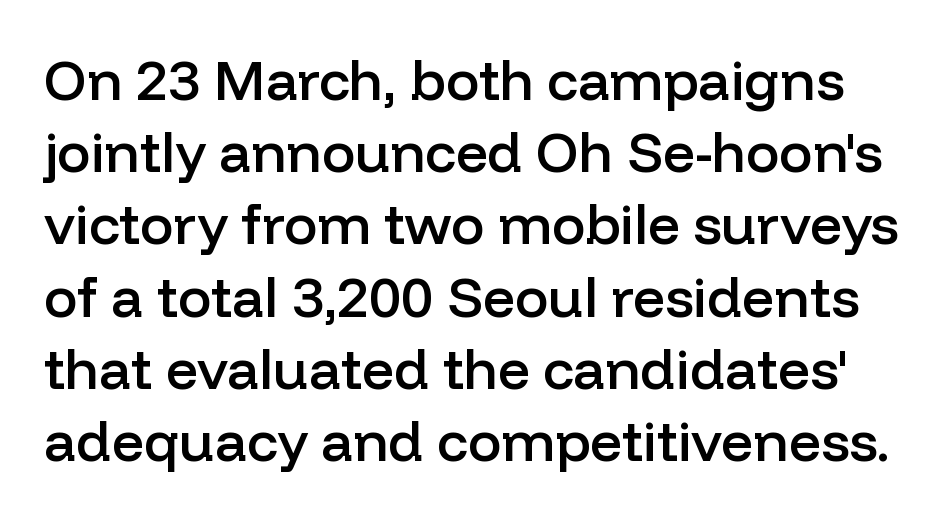
Q: Is the text bold? A: Semi-bold.
Q: Is the text italic (slanted)? A: No, it is upright.
Q: Is the typeface a serif or a sans-serif typeface? A: Sans-serif.
Q: Is the text underlined? A: No.
Q: Is the spacing between letters normal or unusually wide? A: Normal.
Q: Is the spacing between lines tight, normal or loose? A: Normal.
Q: Width (condensed, normal, or wide)? A: Normal.
Q: Stroke contrast? A: Low.
Q: x-height? A: Medium.
Q: Monospaced? A: No.
